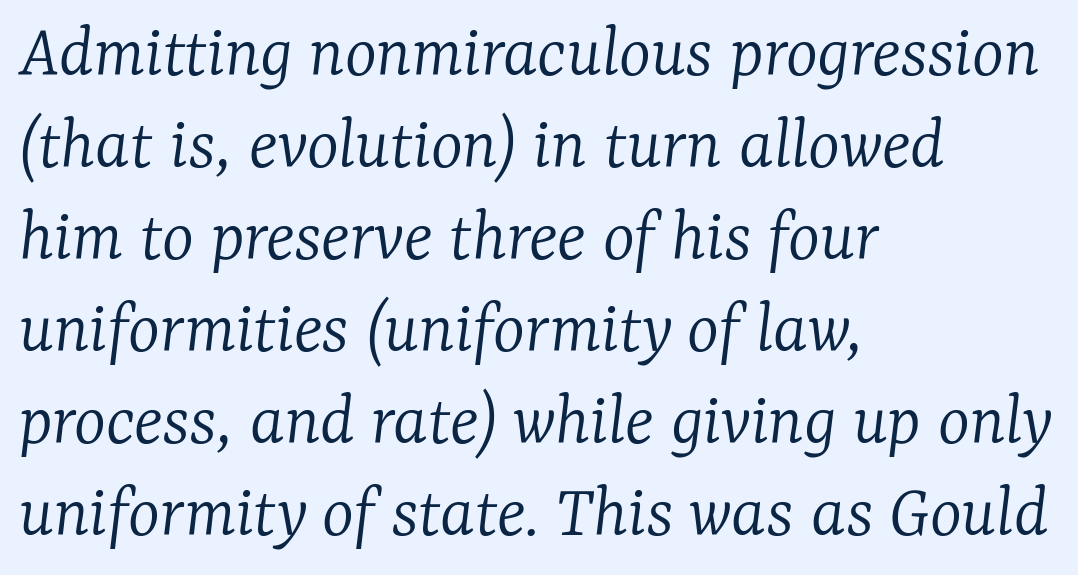
Q: Is the text bold? A: No.
Q: Is the text italic (slanted)? A: Yes, it leans right by about 7 degrees.
Q: Is the typeface a serif or a sans-serif typeface? A: Serif.
Q: Is the text underlined? A: No.
Q: How is the paragraph aligned? A: Left-aligned.
Q: Is the spacing between letters normal or unusually wide? A: Normal.
Q: Width (condensed, normal, or wide)? A: Normal.
Q: Stroke contrast? A: Low.
Q: x-height? A: Medium.
Q: Monospaced? A: No.
